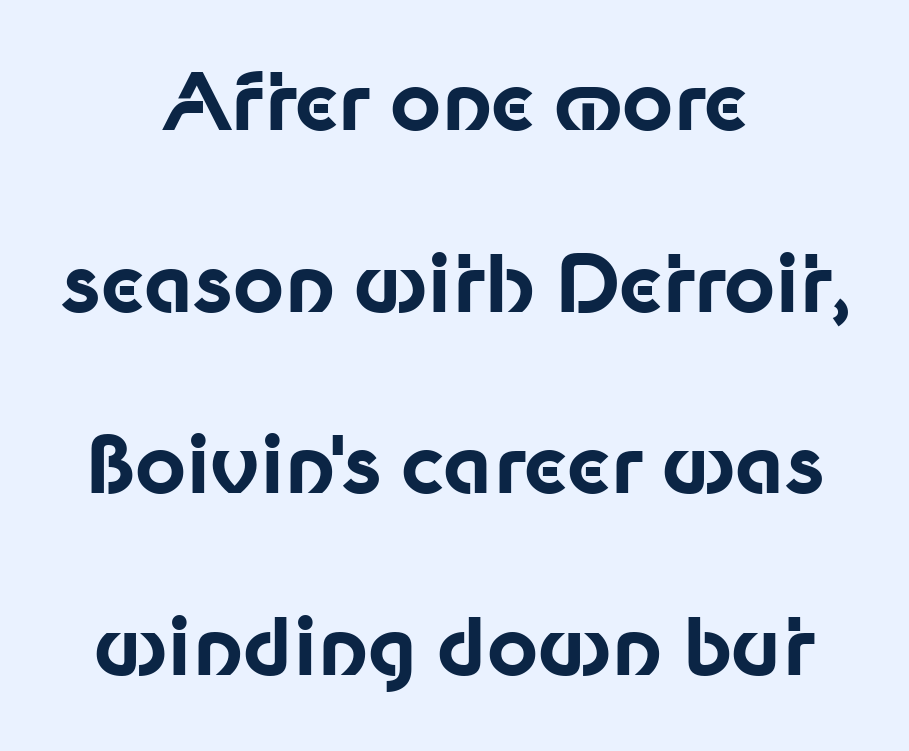
Q: Is the text bold? A: Yes.
Q: Is the text italic (slanted)? A: No, it is upright.
Q: Is the typeface a serif or a sans-serif typeface? A: Sans-serif.
Q: Is the text underlined? A: No.
Q: How is the paragraph aligned? A: Centered.
Q: Is the spacing between letters normal or unusually wide? A: Normal.
Q: Is the spacing between lines tight, normal or loose? A: Loose.
Q: Width (condensed, normal, or wide)? A: Normal.
Q: Stroke contrast? A: Low.
Q: x-height? A: Medium.
Q: Monospaced? A: No.
